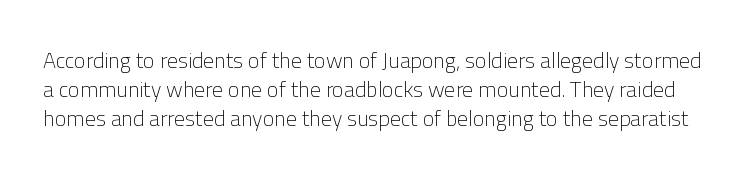
The image shows 22 px text type, upright; set normal line spacing (1.32x), normal letter spacing, not underlined.
